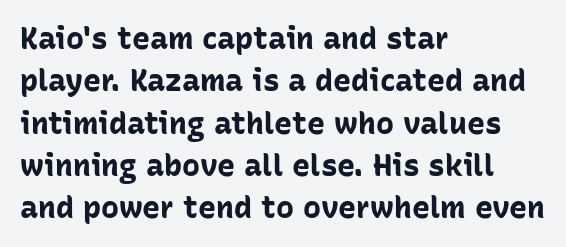
{"serif": "no", "italic": "no", "bold": "yes", "weight": "bold", "width": "normal", "stroke_contrast": "low", "x_height": "medium", "monospaced": "no", "underline": "no", "align": "left", "line_spacing": "normal", "line_spacing_ratio": 1.41, "letter_spacing": "normal", "letter_spacing_em": 0.0, "glyph_px": 30}
